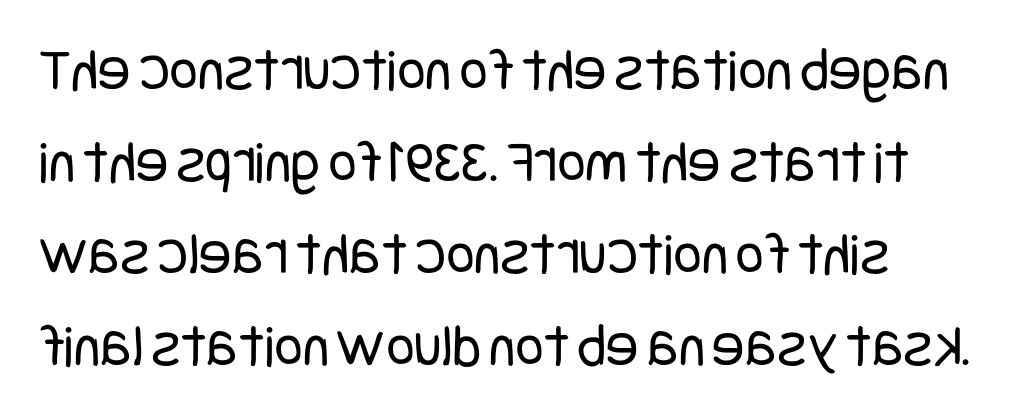
The image shows 61 px regular-weight, condensed sans-serif type, upright; set normal line spacing (1.51x), normal letter spacing, not underlined; low stroke contrast and a large x-height.
